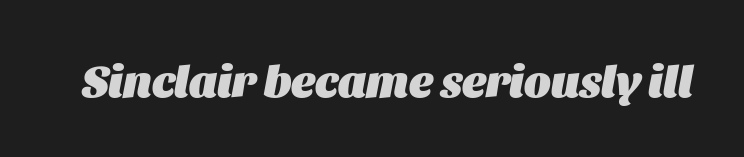
Q: Is the text bold? A: Yes.
Q: Is the text italic (slanted)? A: Yes, it leans right by about 11 degrees.
Q: Is the text underlined? A: No.
Q: Is the spacing between letters normal or unusually wide? A: Normal.
Q: Width (condensed, normal, or wide)? A: Normal.
Q: Stroke contrast? A: Medium.
Q: x-height? A: Large.
Q: Monospaced? A: No.
